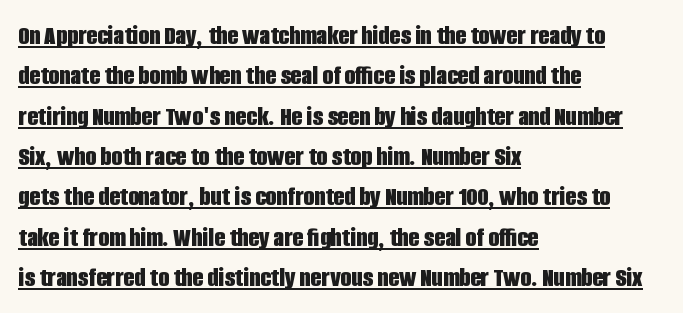
{"serif": "no", "italic": "no", "bold": "yes", "weight": "bold", "width": "condensed", "stroke_contrast": "low", "x_height": "large", "monospaced": "no", "underline": "yes", "align": "left", "line_spacing": "normal", "line_spacing_ratio": 1.44, "letter_spacing": "normal", "letter_spacing_em": 0.0, "glyph_px": 28}
